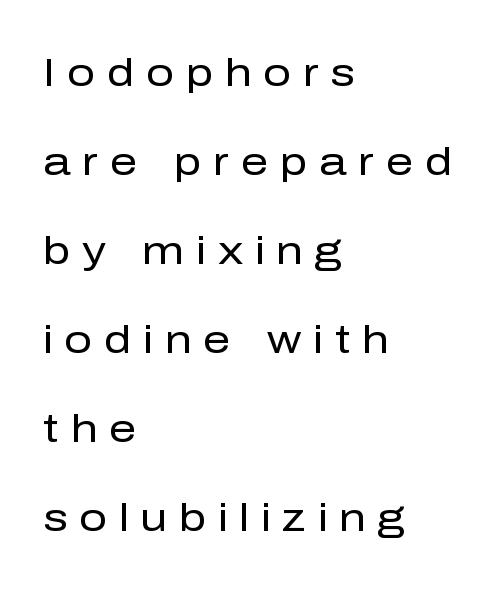
The rendering uses natural spacing where letterforms have individual widths. The characters display no serif detailing; their extremities are plain. No heavy texture on the line: the type isn't bold. Loose tracking; the words dissolve into strings of separated letters. Is the block centered? No — it sits flush against the left margin. Check the space under the baseline: it is left empty.
